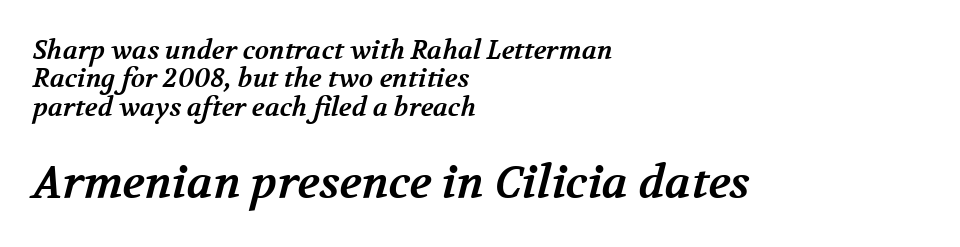
The paragraph shown leans on its left margin. The typesetting leans heavy: a genuine bold. A serif font was chosen for this passage. Compared with typical body copy, the letter spacing here is the same. Spacing verdict: proportional, widths tailored to each character.
